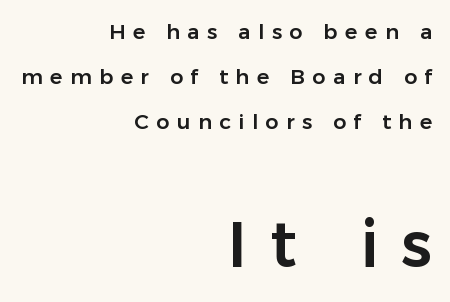
{"serif": "no", "italic": "no", "width": "normal", "stroke_contrast": "low", "x_height": "medium", "monospaced": "no", "underline": "no", "align": "right", "line_spacing": "loose", "line_spacing_ratio": 2.15, "letter_spacing": "wide", "letter_spacing_em": 0.35, "larger_block": "second", "size_ratio": 3.05, "glyph_px": 64}
